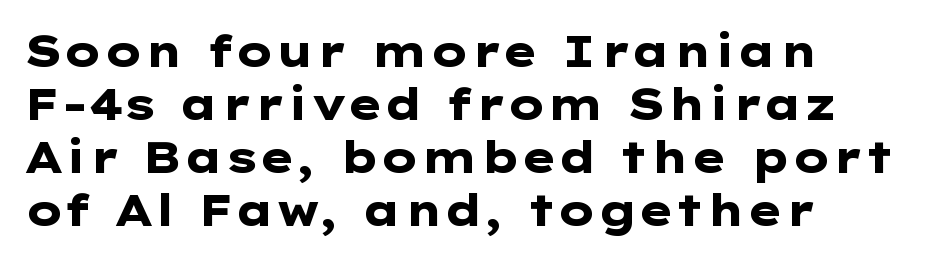
The image shows 43 px heavy, wide sans-serif type, upright; set left-aligned, line spacing 1.23x, normal letter spacing, not underlined; low stroke contrast and a medium x-height.
